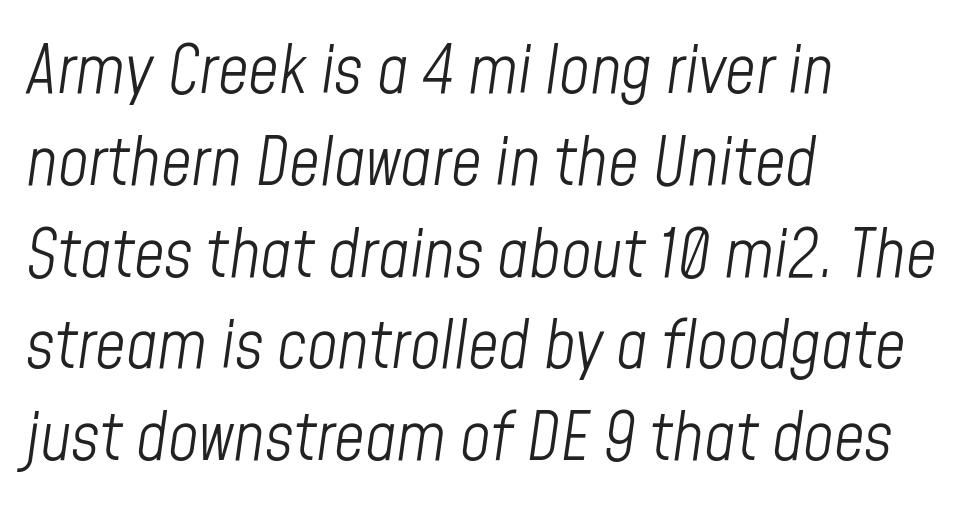
Just letters on the line, the space beneath them empty. Stems and bowls with no extra thickness — not bold. Proportional: the letters do not fall into vertical columns. Emphasis-style slanted type is in use. One glance says typical: line gaps are just what's usual. The lines are quadded left.
